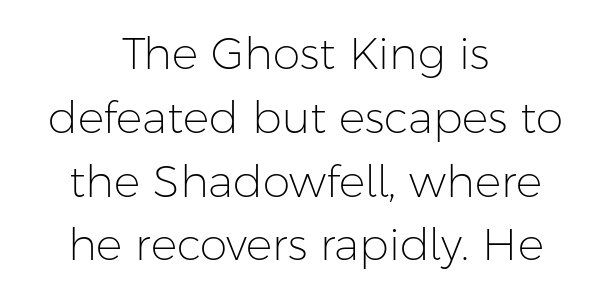
{"serif": "no", "italic": "no", "bold": "no", "weight": "light", "width": "normal", "stroke_contrast": "low", "x_height": "medium", "monospaced": "no", "underline": "no", "align": "center", "line_spacing": "normal", "line_spacing_ratio": 1.45, "letter_spacing": "normal", "letter_spacing_em": 0.0, "glyph_px": 44}
